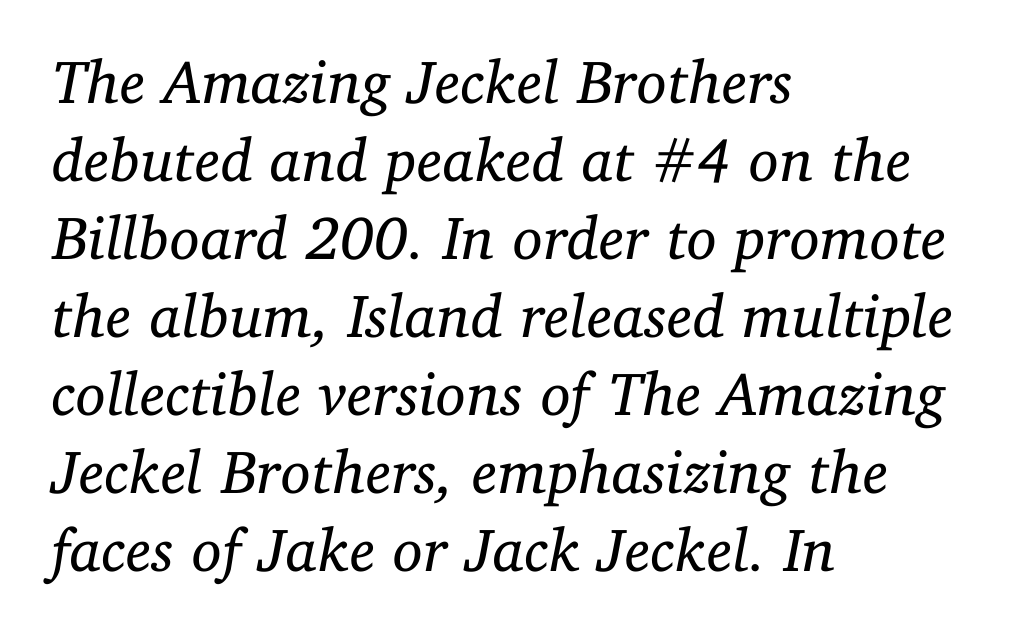
Q: Is the text bold? A: No.
Q: Is the text italic (slanted)? A: Yes, it leans right by about 11 degrees.
Q: Is the typeface a serif or a sans-serif typeface? A: Serif.
Q: Is the text underlined? A: No.
Q: How is the paragraph aligned? A: Left-aligned.
Q: Is the spacing between letters normal or unusually wide? A: Normal.
Q: Is the spacing between lines tight, normal or loose? A: Normal.
Q: Width (condensed, normal, or wide)? A: Normal.
Q: Stroke contrast? A: Low.
Q: x-height? A: Medium.
Q: Monospaced? A: No.
